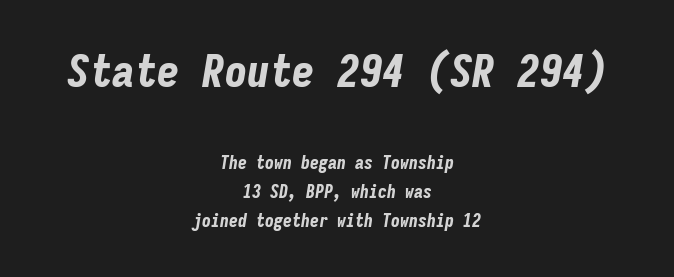
{"italic": "yes", "lean": "right", "slant_degrees": 9, "bold": "yes", "weight": "bold", "width": "condensed", "stroke_contrast": "low", "x_height": "medium", "monospaced": "yes", "underline": "no", "align": "center", "line_spacing": "normal", "line_spacing_ratio": 1.61, "letter_spacing": "normal", "letter_spacing_em": 0.0, "larger_block": "first", "size_ratio": 2.5, "glyph_px": 45}
